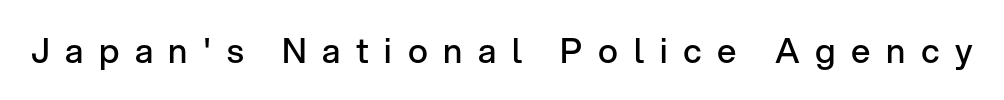
The image shows 34 px semibold sans-serif type, upright; set unusually wide letter spacing (+0.46 em), not underlined; low stroke contrast and a medium x-height.
